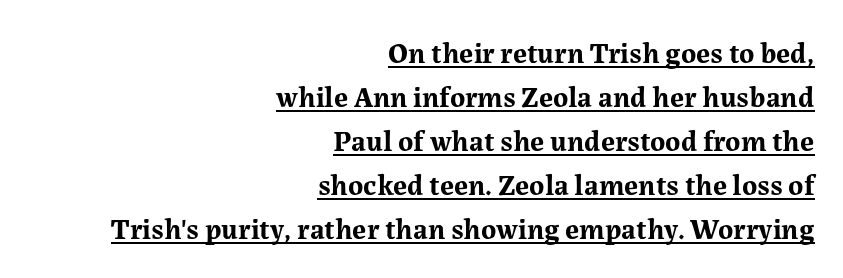
{"serif": "yes", "italic": "no", "bold": "yes", "weight": "bold", "width": "normal", "stroke_contrast": "medium", "x_height": "medium", "monospaced": "no", "underline": "yes", "align": "right", "line_spacing": "normal", "line_spacing_ratio": 1.52, "letter_spacing": "normal", "letter_spacing_em": 0.0, "glyph_px": 29}
